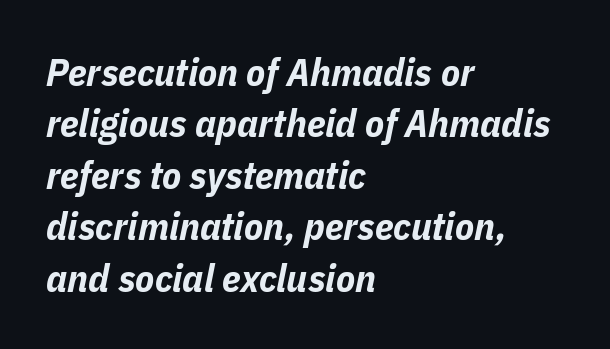
{"italic": "yes", "lean": "right", "slant_degrees": 11, "bold": "yes", "weight": "bold", "width": "condensed", "stroke_contrast": "low", "x_height": "medium", "monospaced": "no", "underline": "no", "align": "left", "line_spacing": "normal", "line_spacing_ratio": 1.32, "letter_spacing": "normal", "letter_spacing_em": 0.0, "glyph_px": 39}
